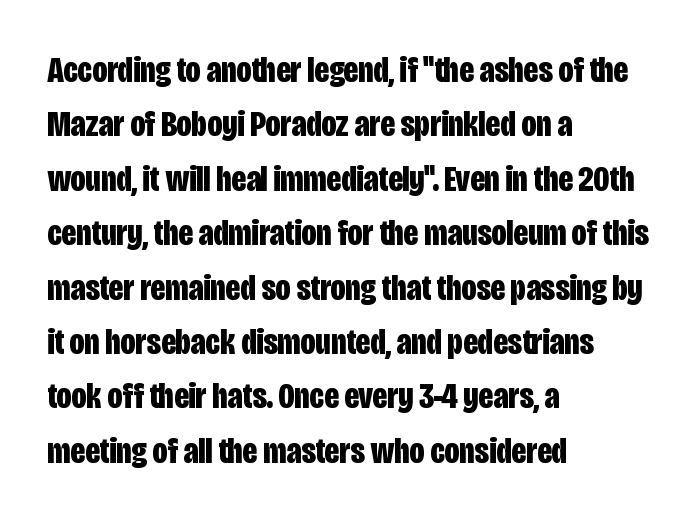
{"serif": "no", "italic": "no", "bold": "yes", "weight": "bold", "width": "condensed", "stroke_contrast": "low", "x_height": "large", "monospaced": "no", "underline": "no", "align": "left", "line_spacing": "normal", "line_spacing_ratio": 1.47, "letter_spacing": "normal", "letter_spacing_em": 0.0, "glyph_px": 37}
